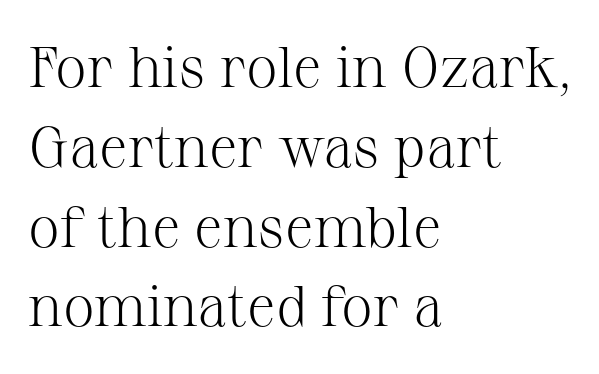
{"serif": "yes", "italic": "no", "bold": "no", "weight": "light", "width": "normal", "stroke_contrast": "medium", "x_height": "medium", "monospaced": "no", "underline": "no", "align": "left", "line_spacing": "normal", "line_spacing_ratio": 1.4, "letter_spacing": "normal", "letter_spacing_em": 0.0, "glyph_px": 57}
